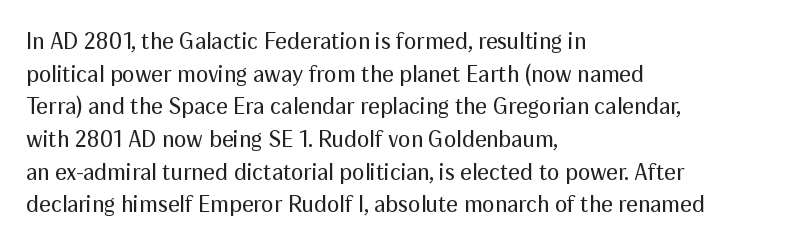
Characters follow at the spacing the type designer built in. The letterforms sit at book weight or below. Rendered with straight, roman letterforms. The rows are spaced the way most documents space them. The strip under each line holds only bare page.
